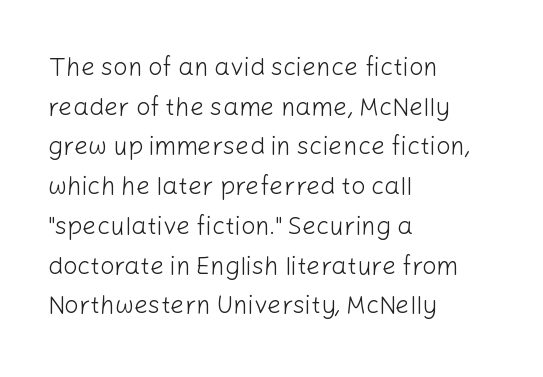
No italicization has been applied; the sample stays upright. Which margin do the lines hug? The left one — the right edge is uneven. Interline gaps are of average width in this sample. Descender tails drop into unmarked territory.
